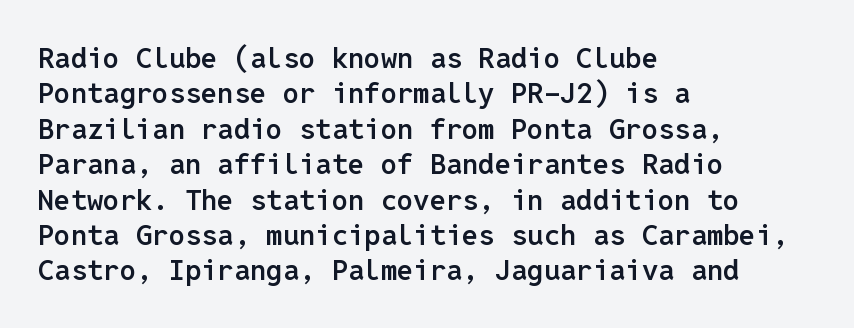
The gaps between neighbouring characters are ordinary and unremarkable. Italic? Not at all — the glyphs are vertical. No word sits above an underline. The typesetting leans somewhat heavy: a semibold. Compared with a centered layout, this one pins lines to the left instead.
